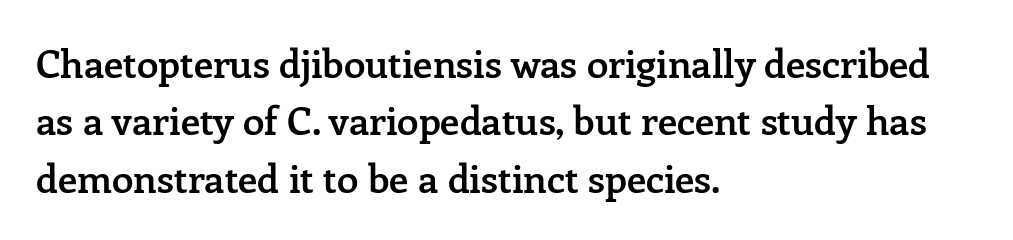
The image shows 39 px semibold serif type, upright; set left-aligned, normal line spacing (1.47x), normal letter spacing, not underlined; low stroke contrast and a medium x-height.
